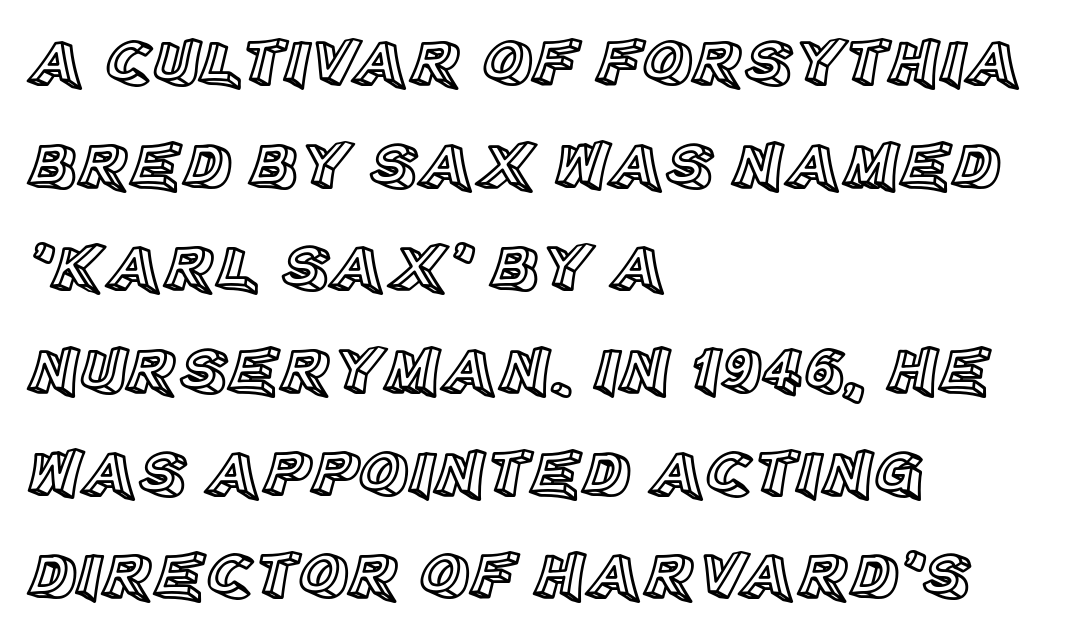
The image shows 68 px text type; set left-aligned, normal line spacing (1.51x), normal letter spacing, not underlined; a large x-height.
